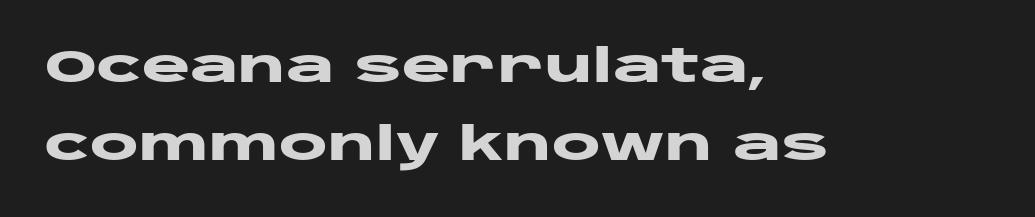
The image shows 46 px heavy, wide sans-serif type, upright; set left-aligned, normal line spacing (1.69x), normal letter spacing, not underlined; low stroke contrast and a large x-height.
